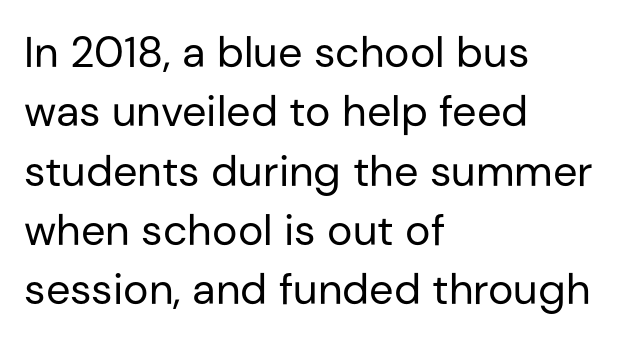
{"serif": "no", "italic": "no", "bold": "no", "weight": "regular", "width": "normal", "stroke_contrast": "low", "x_height": "medium", "monospaced": "no", "underline": "no", "align": "left", "line_spacing": "normal", "line_spacing_ratio": 1.38, "letter_spacing": "normal", "letter_spacing_em": 0.0, "glyph_px": 43}
